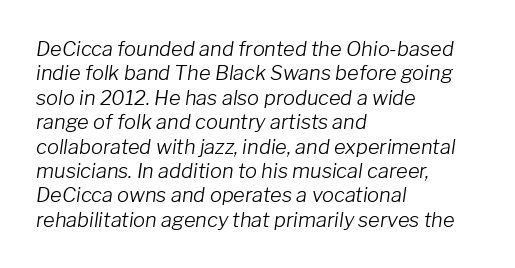
Q: Is the text bold? A: No.
Q: Is the text italic (slanted)? A: Yes, it leans right by about 8 degrees.
Q: Is the text underlined? A: No.
Q: How is the paragraph aligned? A: Left-aligned.
Q: Is the spacing between letters normal or unusually wide? A: Normal.
